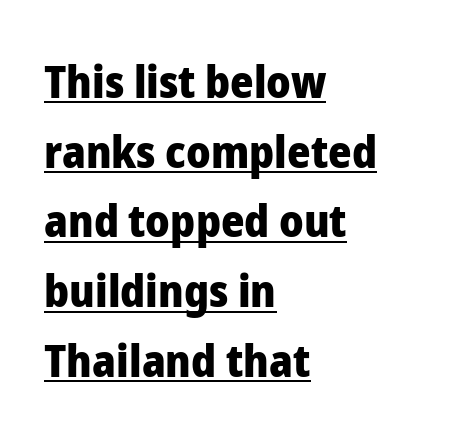
{"serif": "no", "italic": "no", "bold": "yes", "weight": "heavy", "width": "normal", "stroke_contrast": "low", "x_height": "medium", "monospaced": "no", "underline": "yes", "align": "left", "line_spacing": "normal", "line_spacing_ratio": 1.55, "letter_spacing": "normal", "letter_spacing_em": 0.0, "glyph_px": 45}
